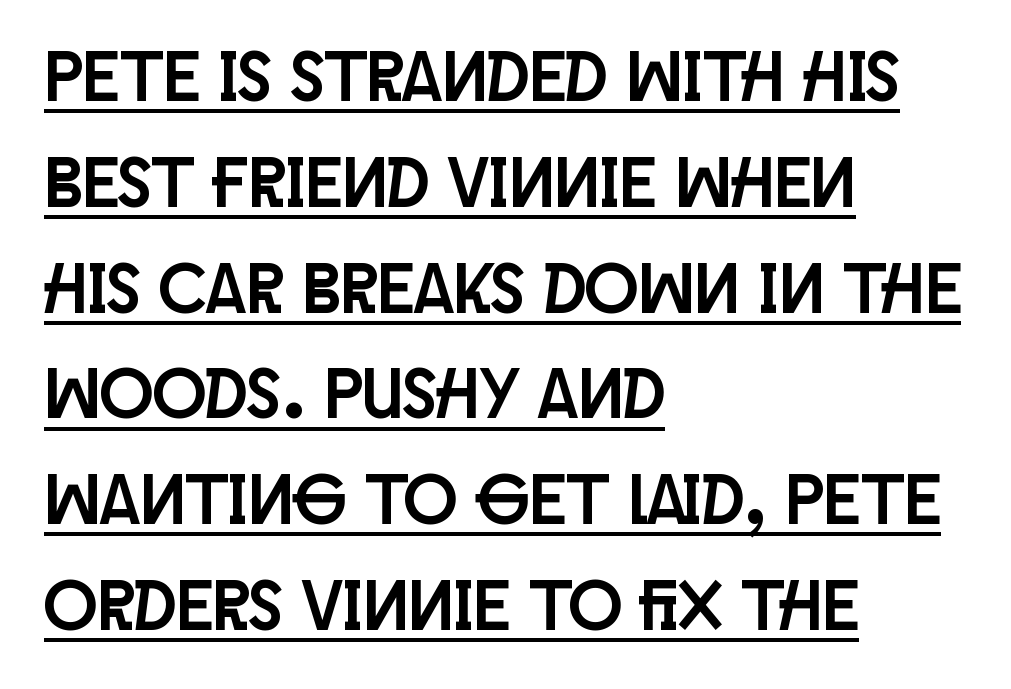
Q: Is the text italic (slanted)? A: No, it is upright.
Q: Is the typeface a serif or a sans-serif typeface? A: Sans-serif.
Q: Is the text underlined? A: Yes.
Q: How is the paragraph aligned? A: Left-aligned.
Q: Is the spacing between letters normal or unusually wide? A: Normal.
Q: Is the spacing between lines tight, normal or loose? A: Normal.
Q: Width (condensed, normal, or wide)? A: Condensed.
Q: Stroke contrast? A: Low.
Q: x-height? A: Large.
Q: Monospaced? A: No.
